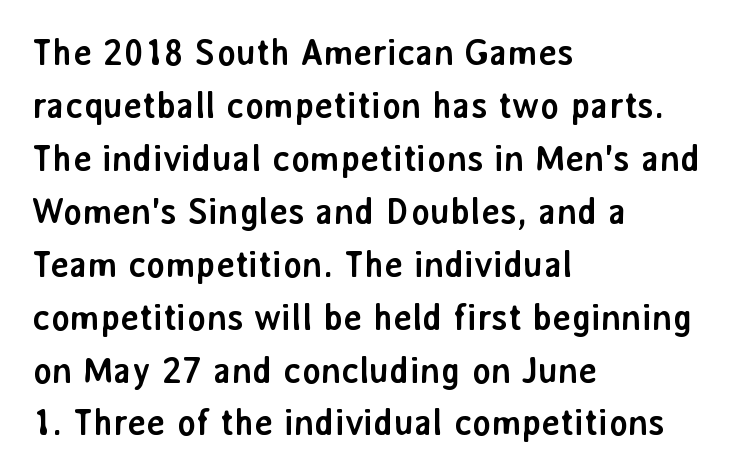
{"serif": "no", "italic": "no", "bold": "yes", "weight": "semibold", "width": "normal", "stroke_contrast": "low", "x_height": "medium", "monospaced": "no", "underline": "no", "align": "left", "line_spacing": "normal", "line_spacing_ratio": 1.47, "letter_spacing": "normal", "letter_spacing_em": 0.0, "glyph_px": 36}
